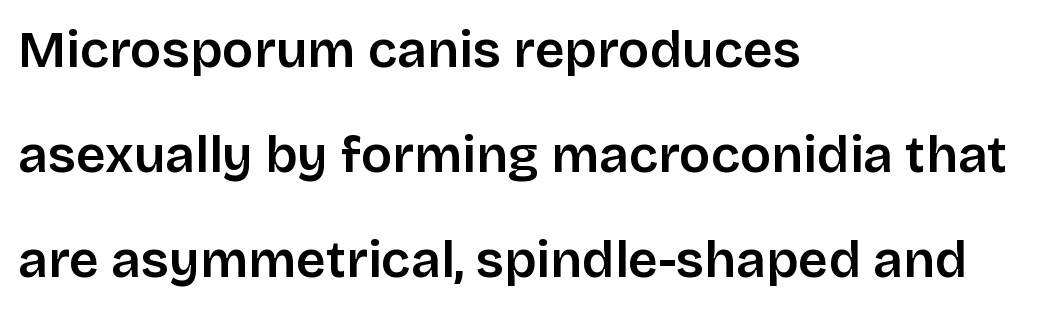
The image shows 52 px sans-serif type, upright; set left-aligned, loose line spacing (2.02x), normal letter spacing, not underlined; low stroke contrast and a large x-height.
